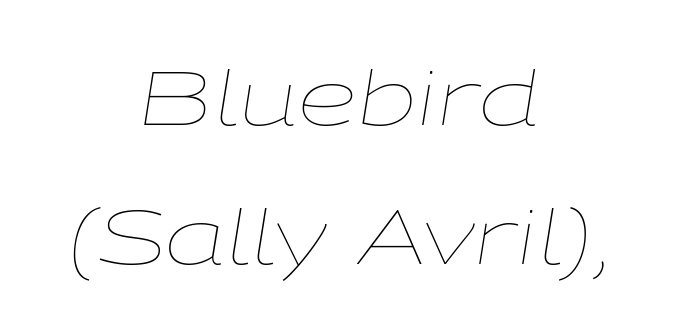
{"italic": "yes", "lean": "right", "slant_degrees": 9, "bold": "no", "weight": "thin", "width": "wide", "stroke_contrast": "low", "x_height": "medium", "monospaced": "no", "underline": "no", "align": "center", "line_spacing_ratio": 1.83, "letter_spacing": "normal", "letter_spacing_em": 0.0, "glyph_px": 76}
